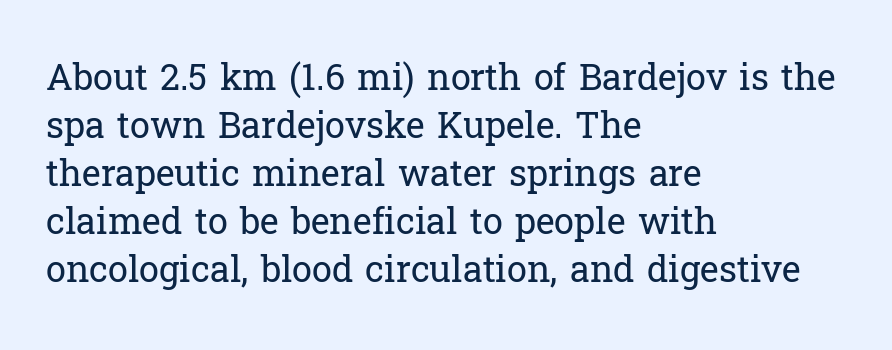
{"serif": "yes", "italic": "no", "bold": "no", "weight": "regular", "width": "normal", "stroke_contrast": "low", "x_height": "medium", "monospaced": "no", "underline": "no", "align": "left", "line_spacing": "normal", "line_spacing_ratio": 1.33, "letter_spacing": "normal", "letter_spacing_em": 0.0, "glyph_px": 36}
